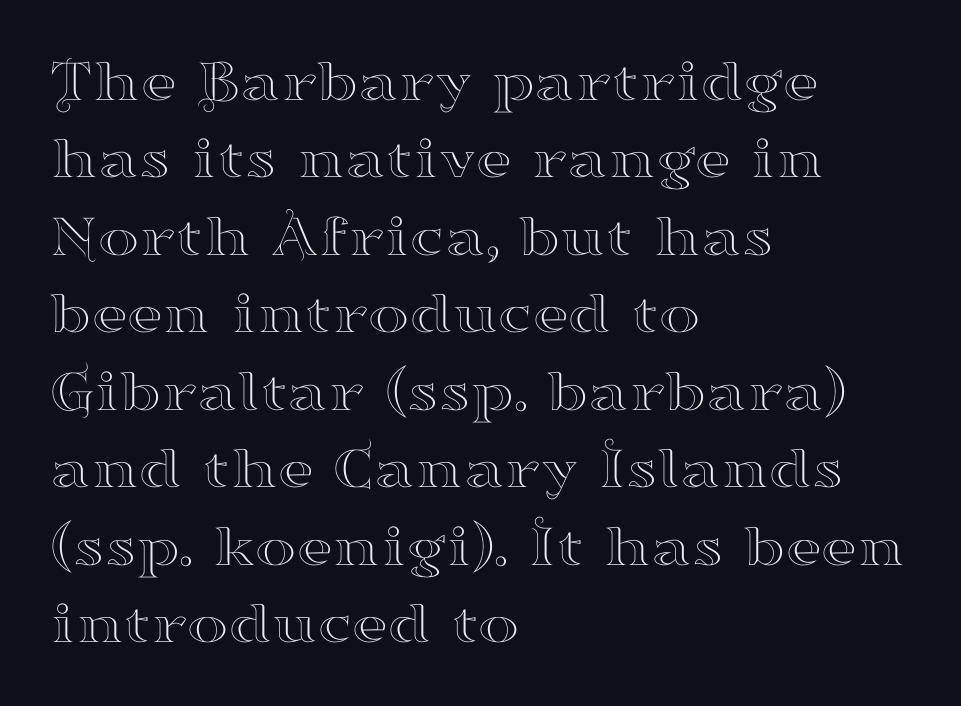
{"serif": "yes", "italic": "no", "width": "wide", "stroke_contrast": "high", "x_height": "small", "monospaced": "no", "underline": "no", "align": "left", "line_spacing": "normal", "line_spacing_ratio": 1.25, "letter_spacing": "normal", "letter_spacing_em": 0.0, "glyph_px": 62}
